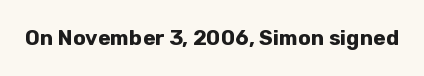
The letterforms sit shoulder to shoulder at normal distance. These lines were composed using upright roman letters. Check the space under the baseline: it is left empty. The sample has been set heavy, in full bold.
